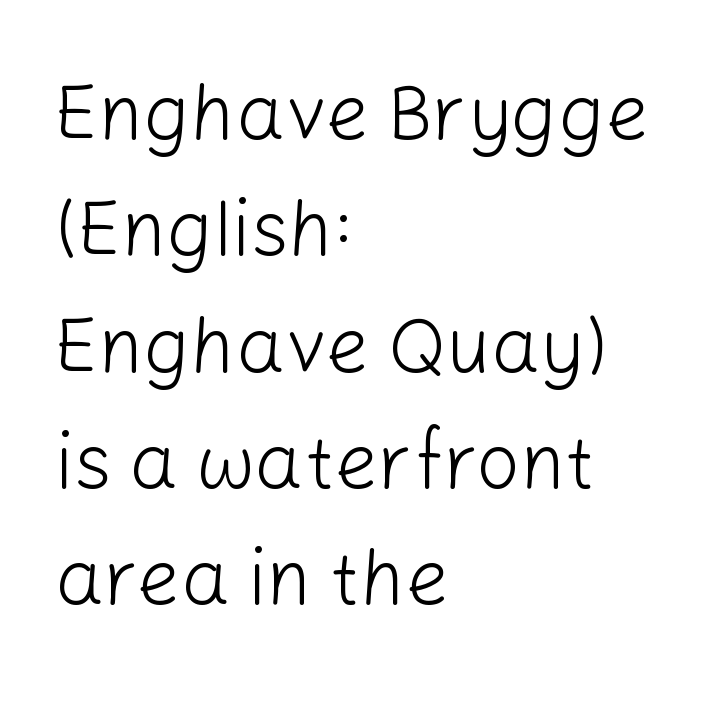
The image shows 77 px light sans-serif type, upright; set left-aligned, normal line spacing (1.51x), normal letter spacing, not underlined; low stroke contrast and a medium x-height.
